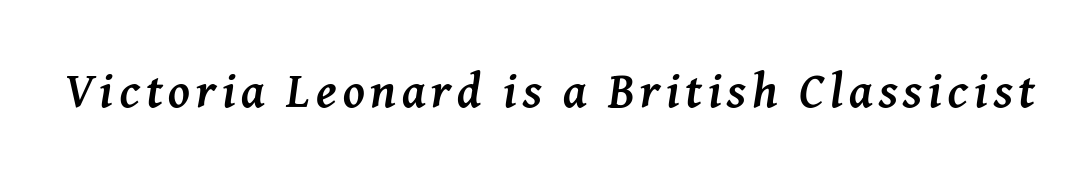
Q: Is the text bold? A: Yes.
Q: Is the text italic (slanted)? A: Yes, it leans right by about 8 degrees.
Q: Is the typeface a serif or a sans-serif typeface? A: Serif.
Q: Is the text underlined? A: No.
Q: Width (condensed, normal, or wide)? A: Normal.
Q: Stroke contrast? A: Medium.
Q: x-height? A: Medium.
Q: Monospaced? A: No.
